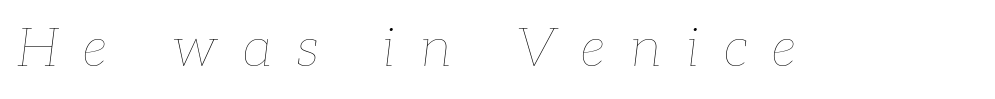
Q: Is the text bold? A: No.
Q: Is the text italic (slanted)? A: Yes, it leans right by about 7 degrees.
Q: Is the text underlined? A: No.
Q: Is the spacing between letters normal or unusually wide? A: Unusually wide.
Q: Width (condensed, normal, or wide)? A: Normal.
Q: Stroke contrast? A: Low.
Q: x-height? A: Medium.
Q: Monospaced? A: No.
